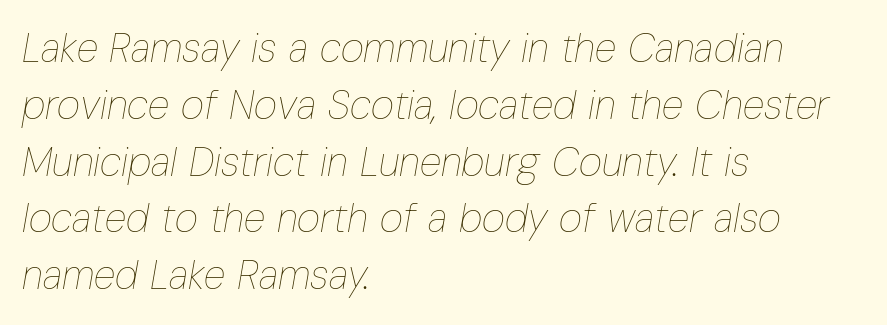
The image shows 40 px thin, condensed type, italic (leaning right); set left-aligned, normal line spacing (1.42x), normal letter spacing, not underlined; low stroke contrast and a medium x-height.
